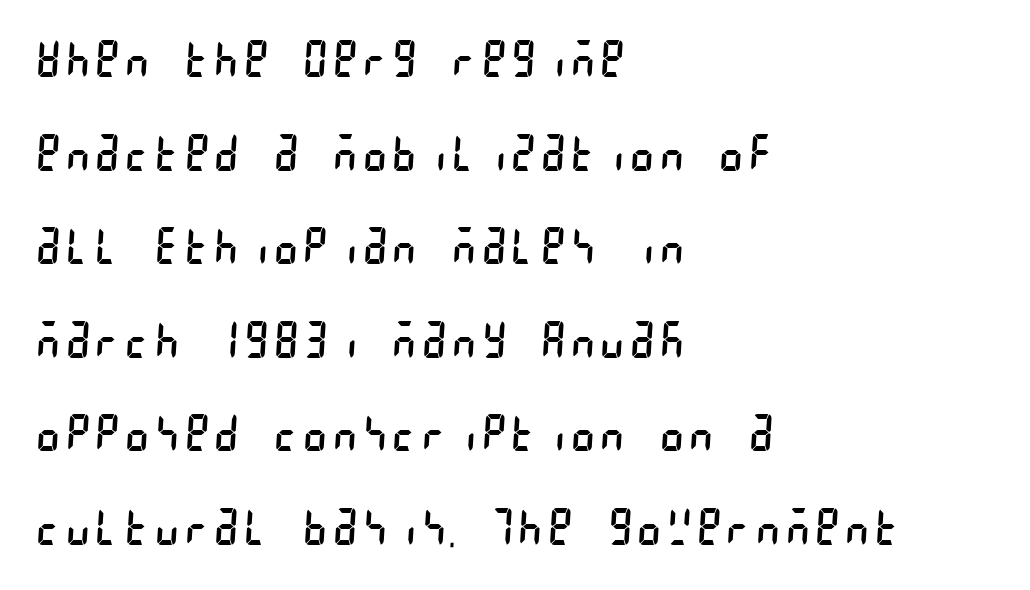
Q: Is the text bold? A: No.
Q: Is the typeface a serif or a sans-serif typeface? A: Sans-serif.
Q: Is the text underlined? A: No.
Q: How is the paragraph aligned? A: Left-aligned.
Q: Is the spacing between lines tight, normal or loose? A: Loose.
Q: Width (condensed, normal, or wide)? A: Condensed.
Q: Stroke contrast? A: Low.
Q: x-height? A: Large.
